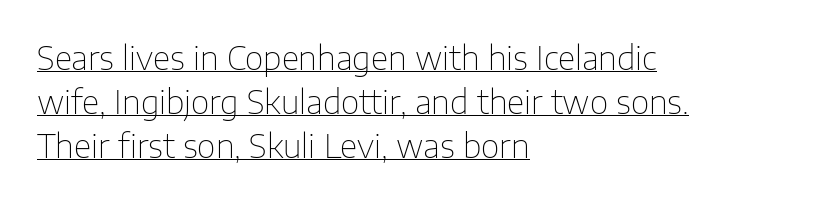
{"serif": "no", "italic": "no", "bold": "no", "weight": "thin", "width": "normal", "stroke_contrast": "low", "x_height": "medium", "monospaced": "no", "underline": "yes", "align": "left", "line_spacing": "normal", "line_spacing_ratio": 1.37, "letter_spacing": "normal", "letter_spacing_em": 0.0, "glyph_px": 32}
